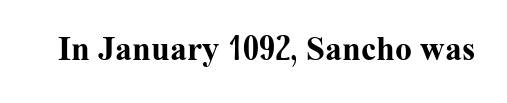
{"serif": "yes", "italic": "no", "bold": "yes", "weight": "bold", "width": "normal", "stroke_contrast": "medium", "x_height": "medium", "monospaced": "no", "underline": "no", "letter_spacing": "normal", "letter_spacing_em": 0.0, "glyph_px": 34}
